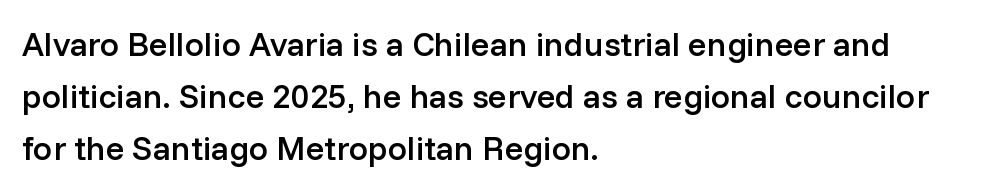
{"serif": "no", "italic": "no", "bold": "semi", "weight": "semibold", "width": "normal", "stroke_contrast": "low", "x_height": "medium", "monospaced": "no", "underline": "no", "align": "left", "line_spacing": "normal", "line_spacing_ratio": 1.53, "letter_spacing": "normal", "letter_spacing_em": 0.0, "glyph_px": 34}
